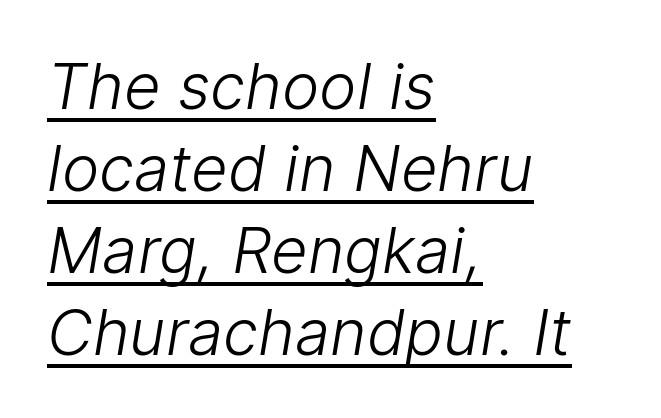
Q: Is the text bold? A: No.
Q: Is the typeface a serif or a sans-serif typeface? A: Sans-serif.
Q: Is the text underlined? A: Yes.
Q: How is the paragraph aligned? A: Left-aligned.
Q: Is the spacing between letters normal or unusually wide? A: Normal.
Q: Is the spacing between lines tight, normal or loose? A: Normal.
Q: Width (condensed, normal, or wide)? A: Normal.
Q: Stroke contrast? A: Low.
Q: x-height? A: Medium.
Q: Monospaced? A: No.
